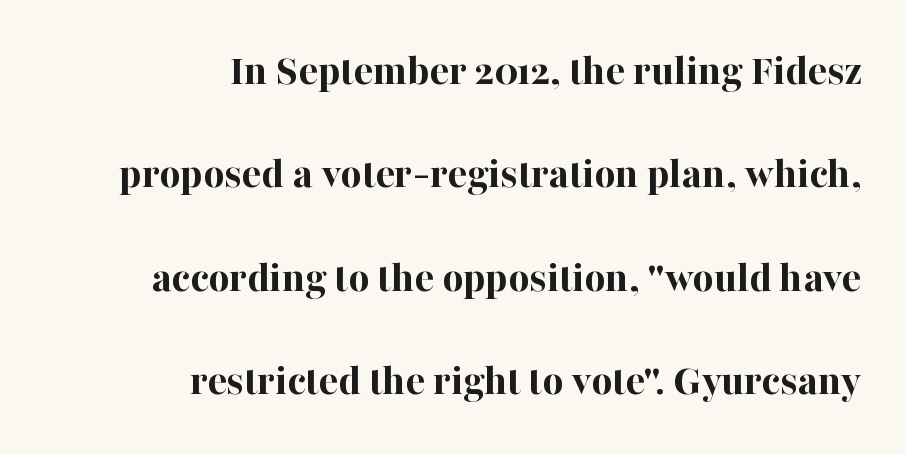
A dark, heavy texture on the line: the type is bold. Horizontal alignment here is rightward, an uncommon choice for prose. If you drew a line through each stem, it would be perfectly vertical. These lines keep a tight, regular rhythm from letter to letter. Spacing verdict: proportional, widths tailored to each character. Successive baselines arrive slowly, with a big drop between each.
